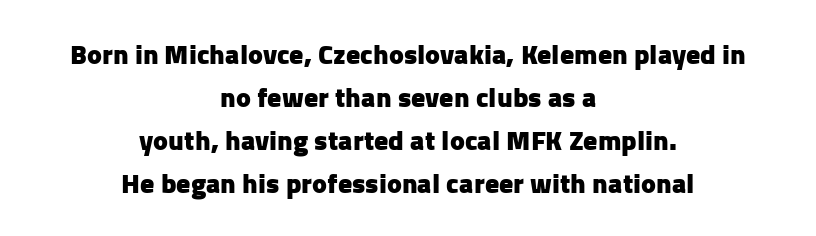
Is this a fixed-width face? No — the glyphs have proportional, varying widths. Leading: standard. The text block is weighted toward neither margin, spreading evenly from the middle. Just letters on the line, the space beneath them empty.
